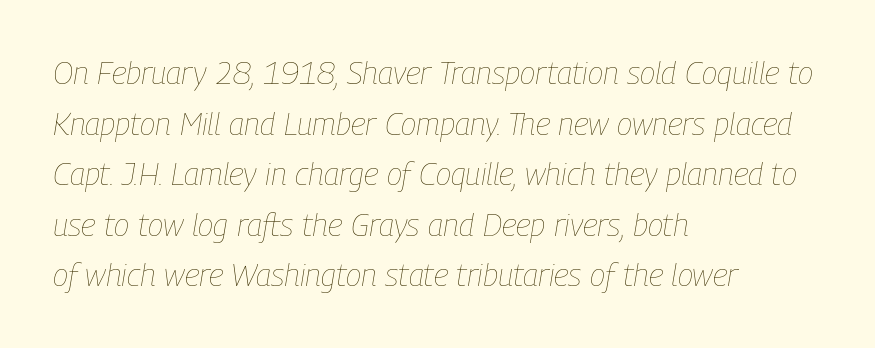
Stroke mass is kept to a normal reading level or below. Notice how descenders clear the ascenders below comfortably — that's standard leading. Standard letterfit; no display-style spreading of the glyphs. This sample has the flowing, uneven cadence of proportional lettering. The glyphs look as if they've been sheared to an angle. The specimen omits any rule beneath the text block's lines.
